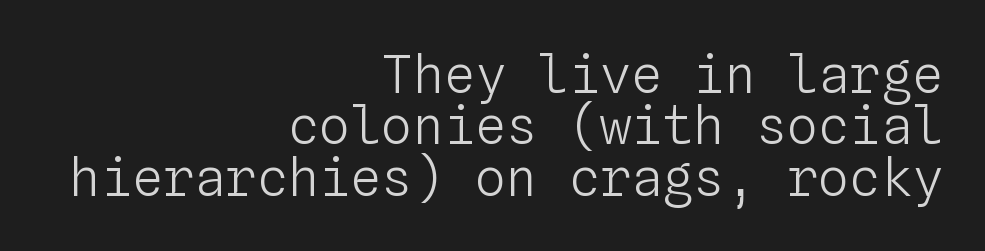
The image shows 52 px light type, upright, monospaced; set right-aligned, tight line spacing (0.99x), normal letter spacing, not underlined; low stroke contrast and a medium x-height.
